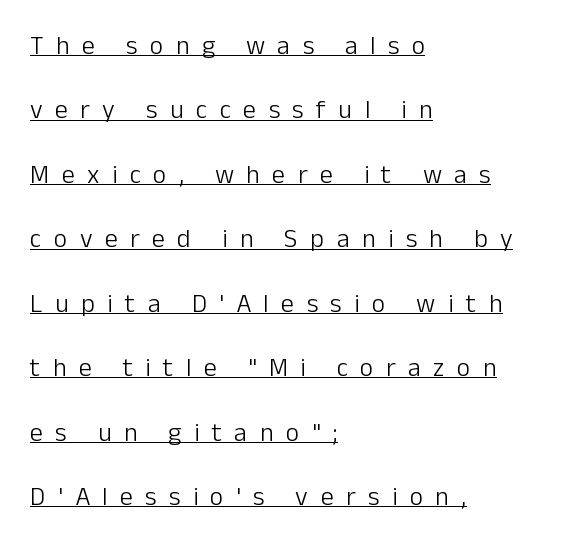
Q: Is the text bold? A: No.
Q: Is the text italic (slanted)? A: No, it is upright.
Q: Is the text underlined? A: Yes.
Q: How is the paragraph aligned? A: Left-aligned.
Q: Is the spacing between letters normal or unusually wide? A: Unusually wide.
Q: Is the spacing between lines tight, normal or loose? A: Loose.
